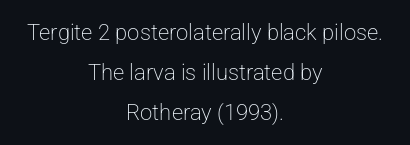
Q: Is the text bold? A: No.
Q: Is the text italic (slanted)? A: No, it is upright.
Q: Is the text underlined? A: No.
Q: How is the paragraph aligned? A: Centered.
Q: Is the spacing between letters normal or unusually wide? A: Normal.
